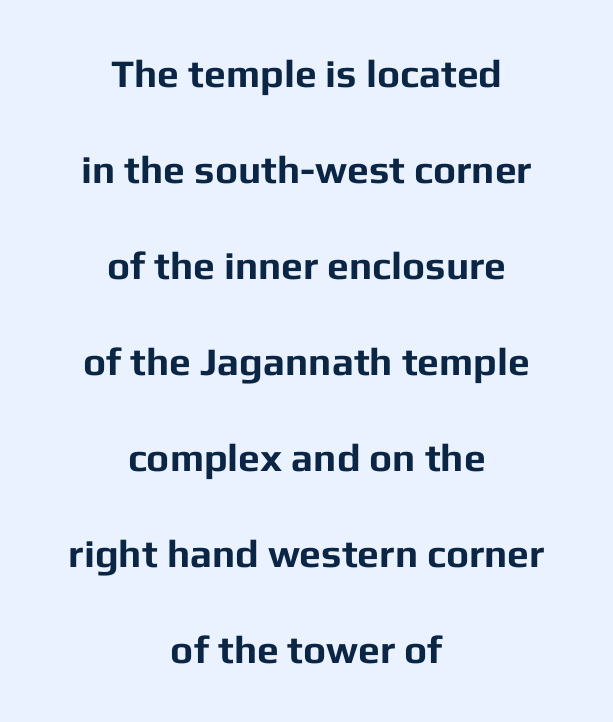
The image shows 39 px bold sans-serif type, upright; set centered, loose line spacing (2.46x), normal letter spacing, not underlined; low stroke contrast and a medium x-height.
